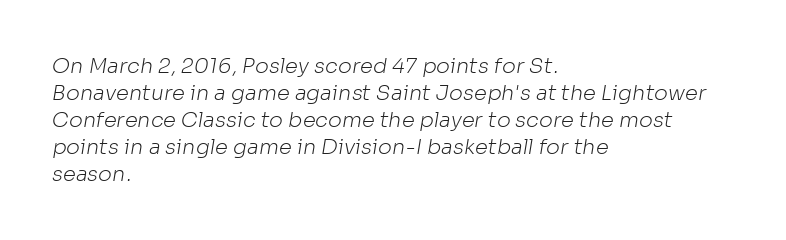
Letters have the restrained weight of plain body copy at most. The letters sit at their default tracking, neither squeezed nor spread. One-word summary of the alignment: left. Descenders hang freely into open space.
